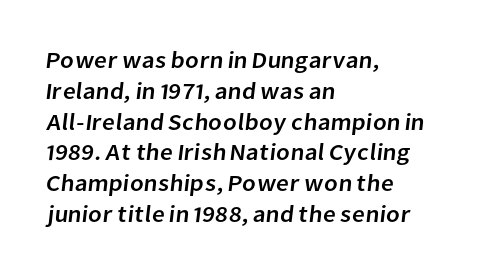
{"underline": "no", "align": "left", "line_spacing": "normal", "line_spacing_ratio": 1.34, "letter_spacing": "normal", "letter_spacing_em": 0.0, "glyph_px": 23}
